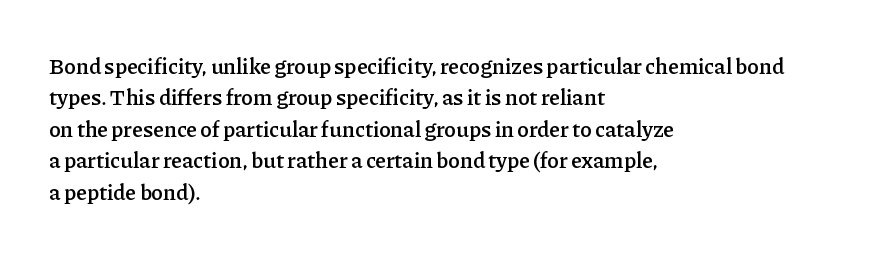
Q: Is the text bold? A: Semi-bold.
Q: Is the text italic (slanted)? A: No, it is upright.
Q: Is the text underlined? A: No.
Q: How is the paragraph aligned? A: Left-aligned.
Q: Is the spacing between letters normal or unusually wide? A: Normal.
Q: Is the spacing between lines tight, normal or loose? A: Normal.
